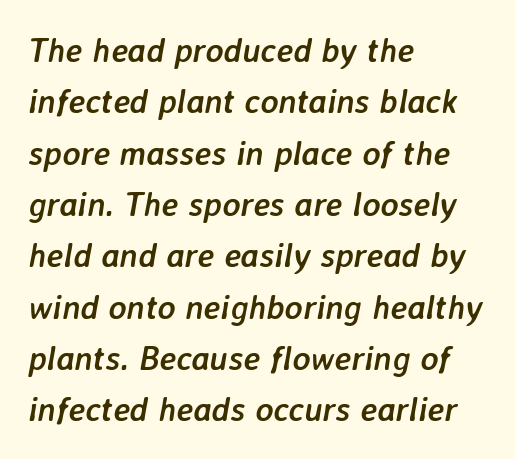
{"italic": "yes", "lean": "right", "slant_degrees": 7, "bold": "yes", "weight": "semibold", "width": "normal", "stroke_contrast": "low", "x_height": "medium", "monospaced": "no", "underline": "no", "align": "left", "line_spacing": "normal", "line_spacing_ratio": 1.51, "letter_spacing": "normal", "letter_spacing_em": 0.0, "glyph_px": 34}
